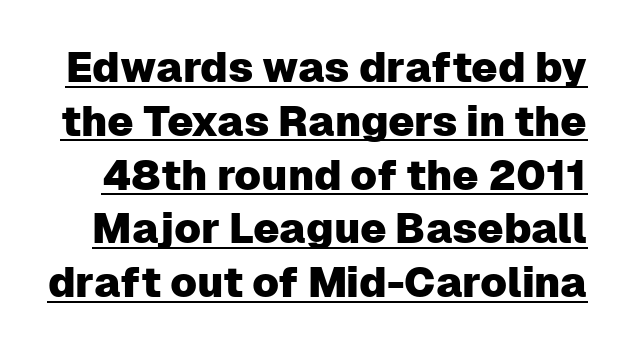
The image shows 42 px sans-serif type, upright; set normal line spacing (1.28x), normal letter spacing, underlined; low stroke contrast and a medium x-height.
